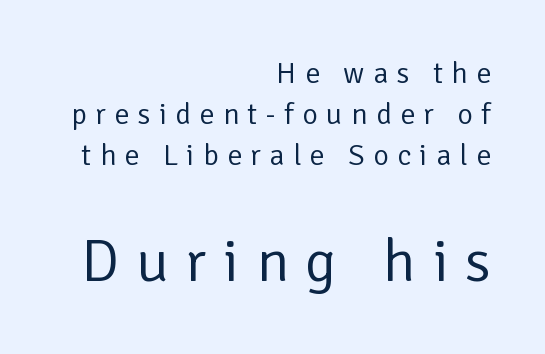
Q: Is the text bold? A: No.
Q: Is the text italic (slanted)? A: No, it is upright.
Q: Is the typeface a serif or a sans-serif typeface? A: Sans-serif.
Q: Is the text underlined? A: No.
Q: How is the paragraph aligned? A: Right-aligned.
Q: Is the spacing between letters normal or unusually wide? A: Unusually wide.
Q: Is the spacing between lines tight, normal or loose? A: Normal.
Q: Which block of text is set in a larger size, the first (top) or the second (bottom)? A: The second (bottom) one.
Q: Width (condensed, normal, or wide)? A: Normal.
Q: Stroke contrast? A: Low.
Q: x-height? A: Medium.
Q: Monospaced? A: No.
